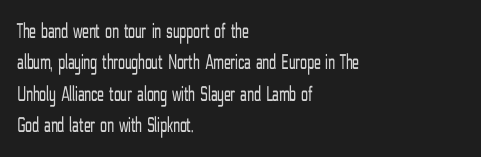
Q: Is the text bold? A: No.
Q: Is the text italic (slanted)? A: No, it is upright.
Q: Is the text underlined? A: No.
Q: How is the paragraph aligned? A: Left-aligned.
Q: Is the spacing between letters normal or unusually wide? A: Normal.
Q: Is the spacing between lines tight, normal or loose? A: Normal.
